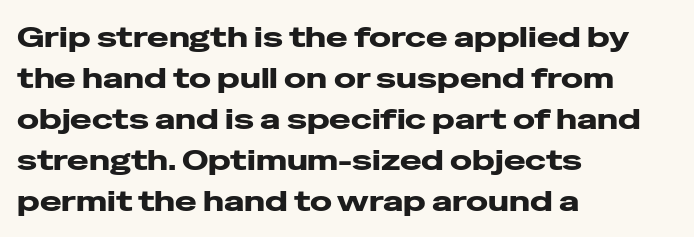
{"serif": "no", "italic": "no", "width": "wide", "stroke_contrast": "low", "x_height": "medium", "monospaced": "no", "underline": "no", "align": "left", "line_spacing": "normal", "line_spacing_ratio": 1.41, "letter_spacing": "normal", "letter_spacing_em": 0.0, "glyph_px": 29}
